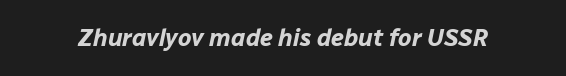
The face used here has the dense, thick strokes of a bold. The area under the type is left untouched. The rendering applies a slant to the glyphs. These lines keep a tight, regular rhythm from letter to letter.
